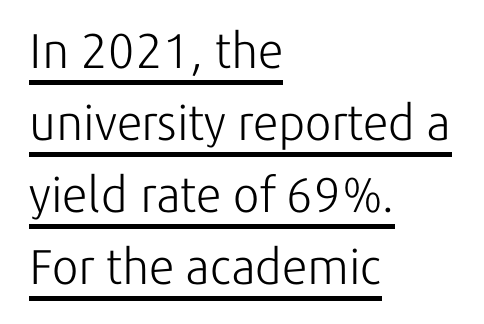
In designer terms, the underline attribute is active on this setting. If you measured baseline to baseline, you'd find a middling distance. No letter is thick-stroked: the sample isn't bold. Each letter keeps its own natural width here, so spacing adapts to shape. In terms of letterform style, serifs are entirely absent. A typesetter would call this zero additional tracking.
